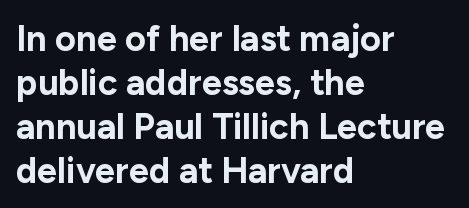
{"serif": "no", "italic": "no", "bold": "yes", "weight": "bold", "width": "normal", "stroke_contrast": "low", "x_height": "medium", "monospaced": "no", "underline": "no", "align": "left", "line_spacing_ratio": 1.22, "letter_spacing": "normal", "letter_spacing_em": 0.0, "glyph_px": 36}
